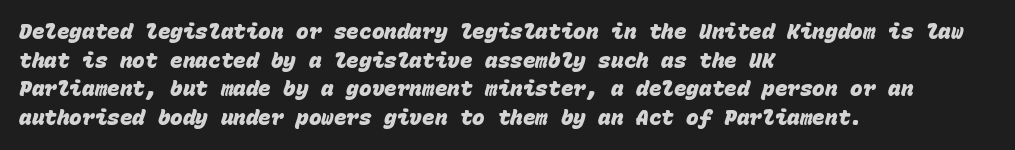
Words float on clear page, feet unadorned. Typesetter's note: full bold, strokes at maximum text heaviness. In terms of letterspacing, this is plain default setting. Every row of glyphs begins at an identical x-position on the left.
